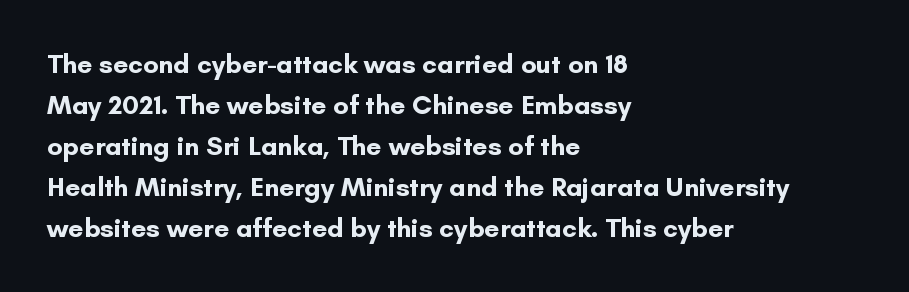
{"italic": "no", "bold": "yes", "underline": "no", "align": "left", "line_spacing": "normal", "line_spacing_ratio": 1.52, "letter_spacing": "normal", "letter_spacing_em": 0.0, "glyph_px": 27}
